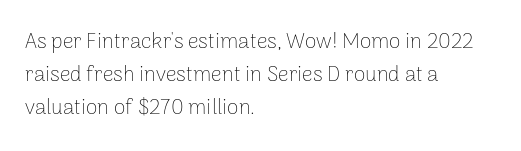
{"italic": "no", "bold": "no", "underline": "no", "align": "left", "line_spacing": "normal", "line_spacing_ratio": 1.57, "letter_spacing": "normal", "letter_spacing_em": 0.0, "glyph_px": 21}
